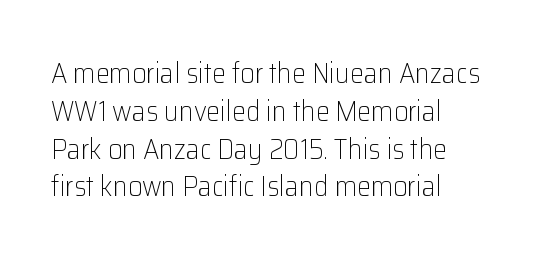
{"serif": "no", "italic": "no", "bold": "no", "weight": "light", "width": "normal", "stroke_contrast": "low", "x_height": "medium", "monospaced": "no", "underline": "no", "line_spacing": "normal", "line_spacing_ratio": 1.35, "letter_spacing": "normal", "letter_spacing_em": 0.0, "glyph_px": 28}
